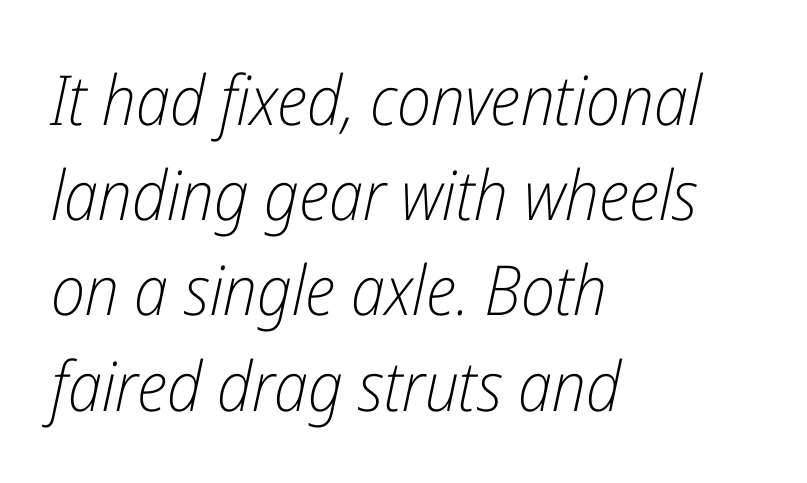
The image shows 69 px light, condensed type, italic (leaning right); set left-aligned, normal line spacing (1.38x), normal letter spacing, not underlined; low stroke contrast and a medium x-height.
